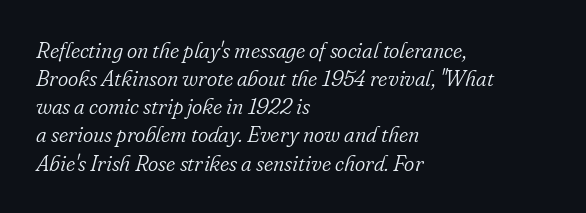
Q: Is the text bold? A: No.
Q: Is the text italic (slanted)? A: Yes, it leans right by about 16 degrees.
Q: Is the text underlined? A: No.
Q: How is the paragraph aligned? A: Left-aligned.
Q: Is the spacing between letters normal or unusually wide? A: Normal.
Q: Is the spacing between lines tight, normal or loose? A: Normal.
